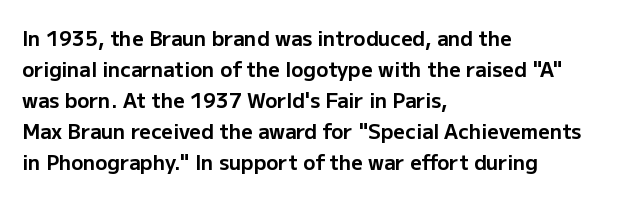
The image shows 20 px bold type, upright; set left-aligned, normal line spacing (1.55x), normal letter spacing, not underlined.
